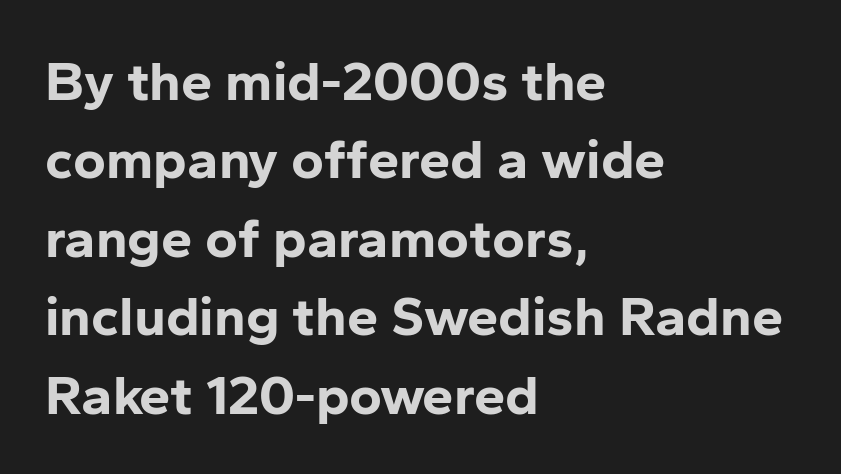
Q: Is the text bold? A: Yes.
Q: Is the text italic (slanted)? A: No, it is upright.
Q: Is the typeface a serif or a sans-serif typeface? A: Sans-serif.
Q: Is the text underlined? A: No.
Q: How is the paragraph aligned? A: Left-aligned.
Q: Is the spacing between letters normal or unusually wide? A: Normal.
Q: Is the spacing between lines tight, normal or loose? A: Normal.
Q: Width (condensed, normal, or wide)? A: Normal.
Q: Stroke contrast? A: Low.
Q: x-height? A: Medium.
Q: Monospaced? A: No.
